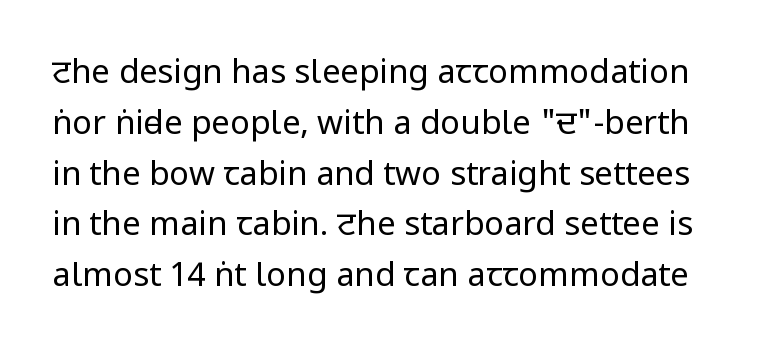
The image shows 33 px regular-weight, condensed sans-serif type, upright; set normal line spacing (1.54x), normal letter spacing, not underlined; low stroke contrast.
